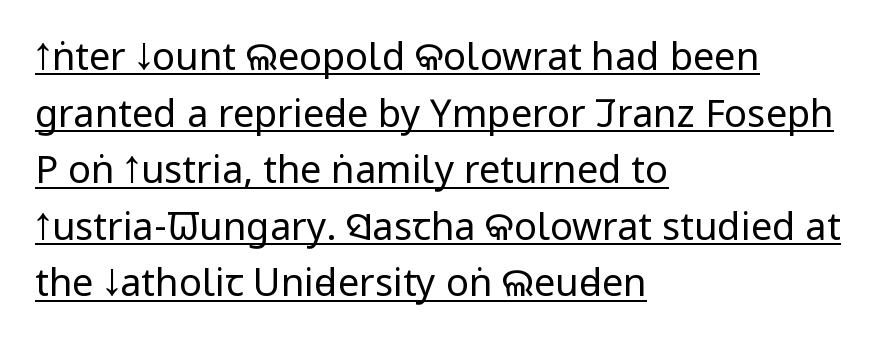
The text was rendered using a sans face with plain stroke endings. Looks like someone drew a line under every word here. A typesetter would mark this as roman, not italic. Does extra space separate the letters? No, they use regular spacing.
